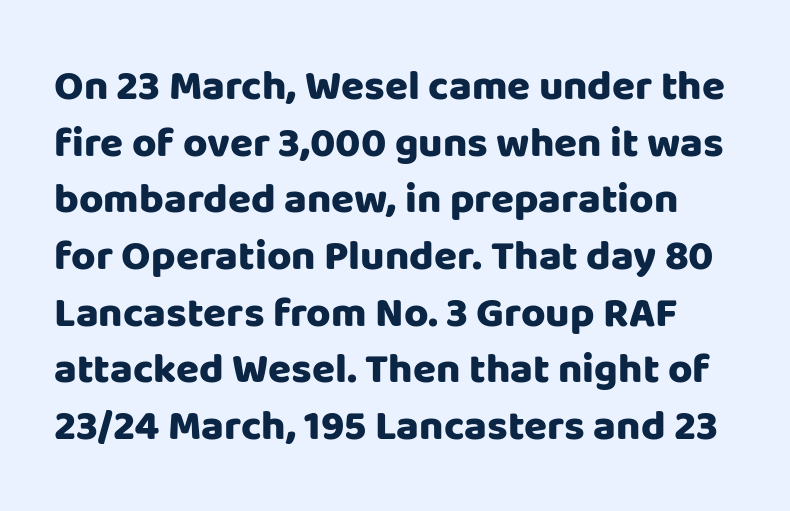
Q: Is the text bold? A: Yes.
Q: Is the text italic (slanted)? A: No, it is upright.
Q: Is the typeface a serif or a sans-serif typeface? A: Sans-serif.
Q: Is the text underlined? A: No.
Q: Is the spacing between letters normal or unusually wide? A: Normal.
Q: Is the spacing between lines tight, normal or loose? A: Normal.
Q: Width (condensed, normal, or wide)? A: Normal.
Q: Stroke contrast? A: Low.
Q: x-height? A: Large.
Q: Monospaced? A: No.
